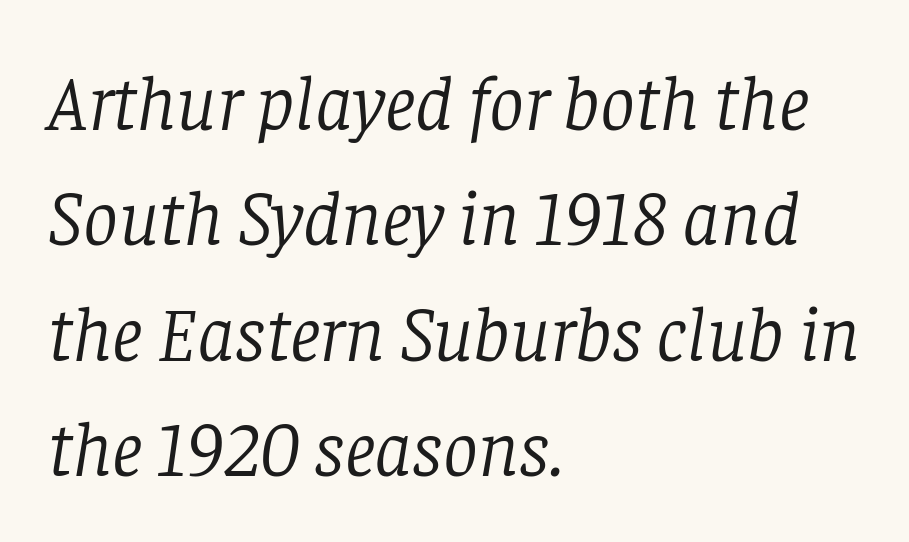
The image shows 78 px light serif type, italic (leaning right); set left-aligned, normal line spacing (1.48x), normal letter spacing, not underlined; low stroke contrast and a large x-height.
